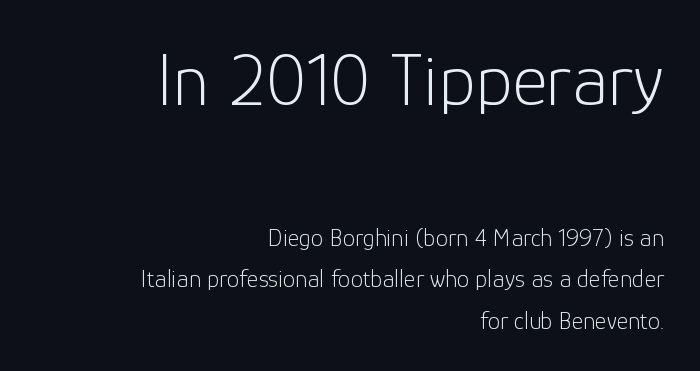
The characters are drawn with everyday or finer stroke widths. Leading: standard. Is this a fixed-width face? No — the glyphs have proportional, varying widths. Descender tails drop into unmarked territory. Of the two passages, the one on top uses the larger point size.
